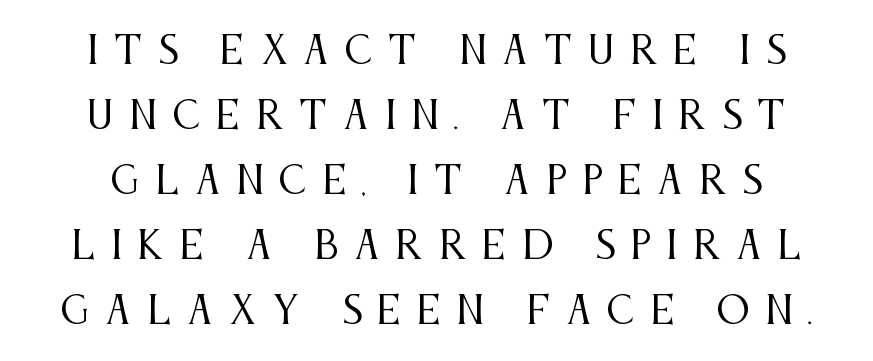
{"serif": "yes", "italic": "no", "bold": "no", "weight": "regular", "width": "condensed", "stroke_contrast": "medium", "x_height": "large", "monospaced": "no", "underline": "no", "line_spacing_ratio": 1.76, "letter_spacing": "wide", "letter_spacing_em": 0.42, "glyph_px": 37}
